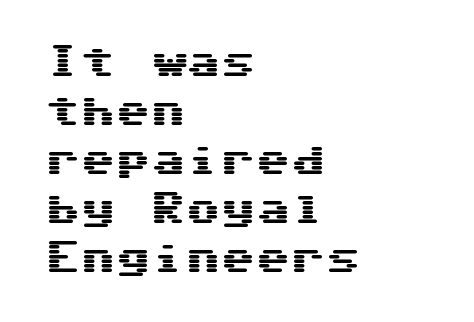
The image shows 35 px wide sans-serif type, upright, monospaced; set left-aligned, normal line spacing (1.4x), normal letter spacing, not underlined; medium stroke contrast and a medium x-height.
